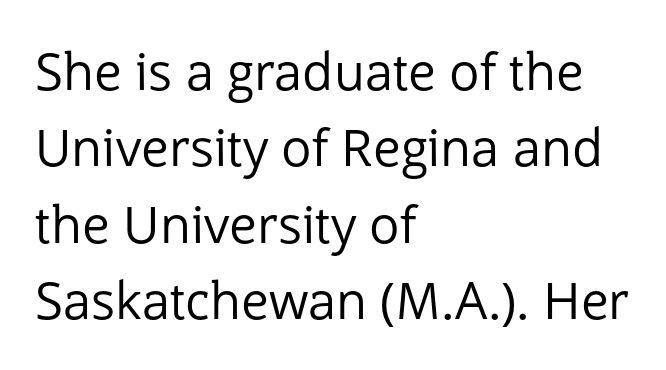
The image shows 51 px regular-weight sans-serif type, upright; set left-aligned, normal line spacing (1.5x), normal letter spacing, not underlined; low stroke contrast and a medium x-height.
